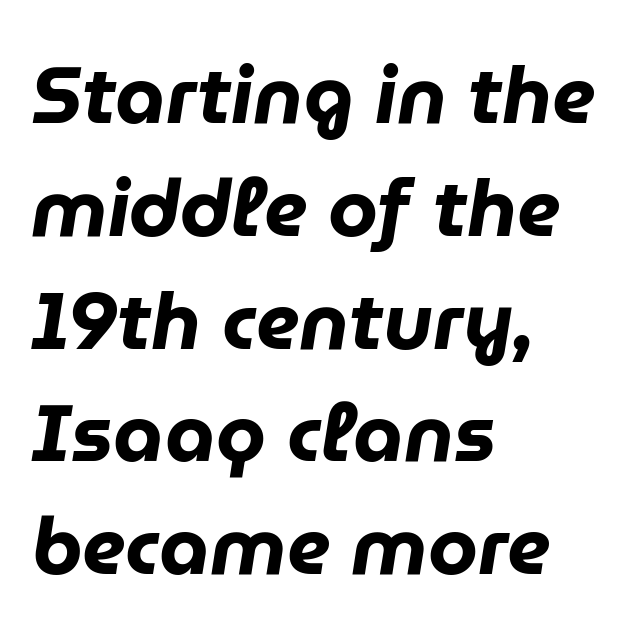
Characters follow at the spacing the type designer built in. The rendering applies a slant to the glyphs. I'd describe the lettering as bold — thick and assertive. Regarding leading, the lines here are spaced in the standard way. Clear beneath every line of the passage.
